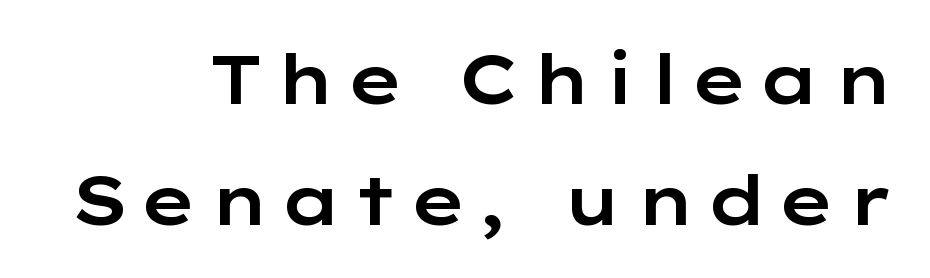
Type style note: lacks serifs. The letters advance in unequal steps, a hallmark of proportional type. Vertical strokes here are truly vertical. Anything drawn beneath the words? Only blank space.
